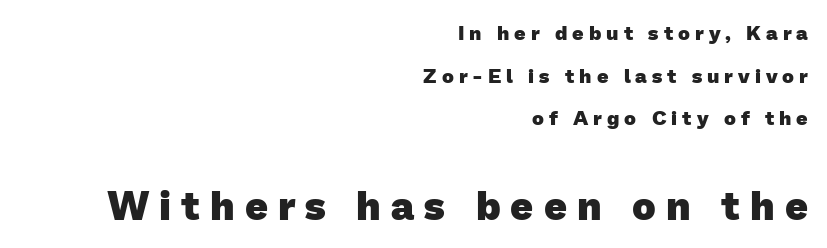
Look at the bottom of the vertical strokes: they stop flat, with no serifs. The rendering uses natural spacing where letterforms have individual widths. The vertical gap from one line to the next is large. The tracking reads as deliberately expanded to a designer's eye. The words here are not underlined. The face used here appears at its bigger size in the lower chunk.
